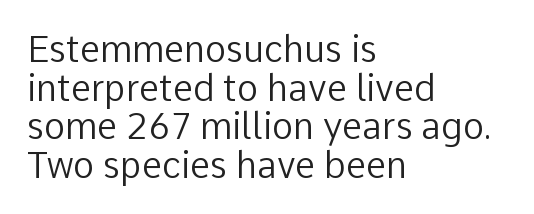
{"serif": "no", "italic": "no", "bold": "no", "weight": "regular", "width": "normal", "stroke_contrast": "low", "x_height": "medium", "monospaced": "no", "underline": "no", "align": "left", "line_spacing": "tight", "line_spacing_ratio": 1.07, "letter_spacing": "normal", "letter_spacing_em": 0.0, "glyph_px": 36}
